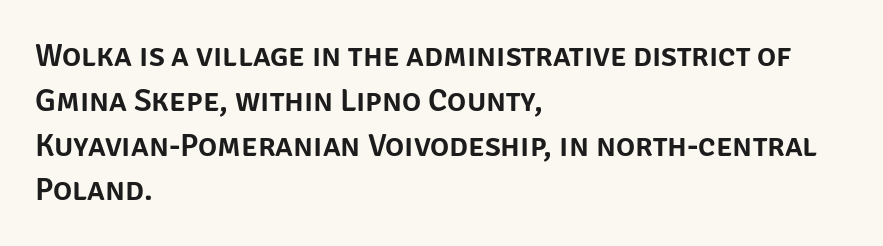
Q: Is the text italic (slanted)? A: No, it is upright.
Q: Is the typeface a serif or a sans-serif typeface? A: Sans-serif.
Q: Is the text underlined? A: No.
Q: How is the paragraph aligned? A: Left-aligned.
Q: Is the spacing between letters normal or unusually wide? A: Normal.
Q: Is the spacing between lines tight, normal or loose? A: Normal.
Q: Width (condensed, normal, or wide)? A: Normal.
Q: Stroke contrast? A: Low.
Q: x-height? A: Large.
Q: Monospaced? A: No.
